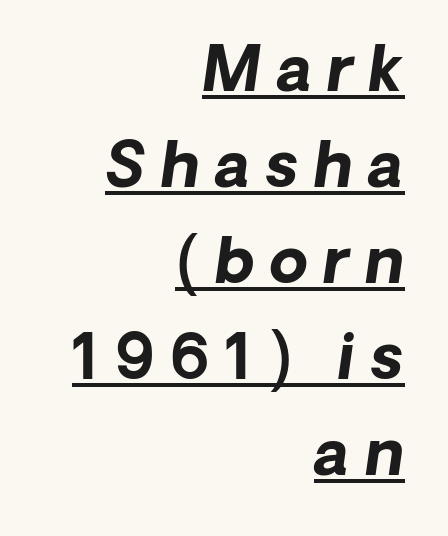
The image shows 62 px bold type, italic (leaning right); set right-aligned, normal line spacing (1.55x), unusually wide letter spacing (+0.25 em), underlined; low stroke contrast and a medium x-height.
